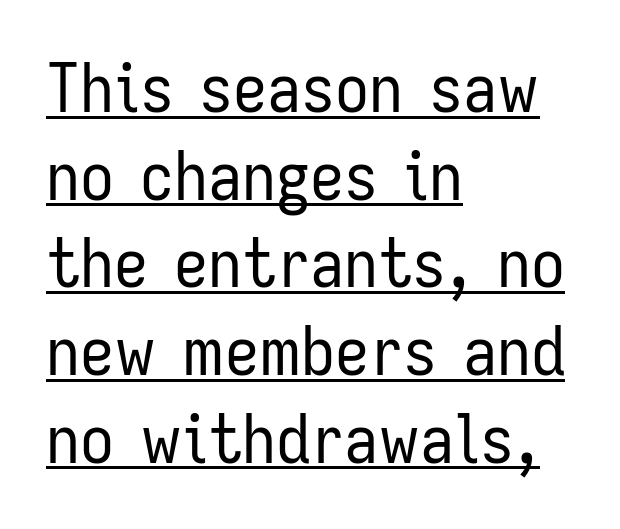
{"serif": "no", "italic": "no", "bold": "no", "weight": "regular", "width": "condensed", "stroke_contrast": "low", "x_height": "medium", "monospaced": "no", "underline": "yes", "align": "left", "line_spacing": "normal", "line_spacing_ratio": 1.29, "letter_spacing": "normal", "letter_spacing_em": 0.0, "glyph_px": 68}
